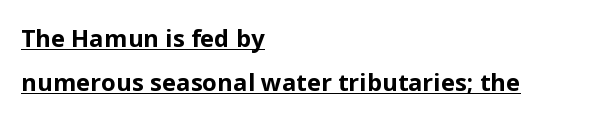
The specimen reads as upright at a glance. Each line starts at the same left margin while the right side varies. As a designer I'd log this as weight 700, bold. Has an underline been added? It has. Glyph-to-glyph distance matches everyday printed text.
